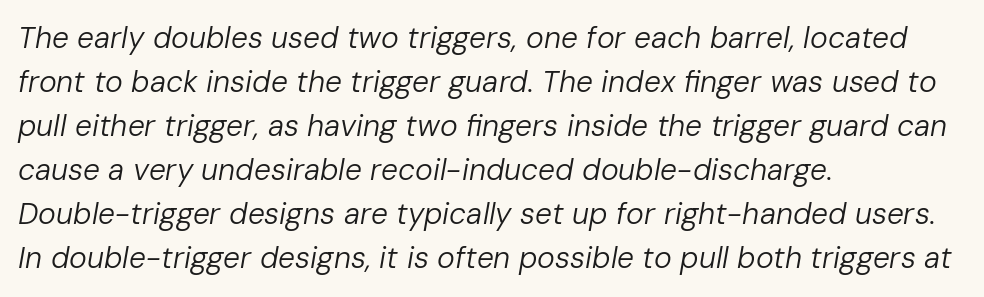
The image shows 30 px regular-weight type, italic (leaning right); set left-aligned, normal line spacing (1.47x), normal letter spacing, not underlined; low stroke contrast and a medium x-height.
